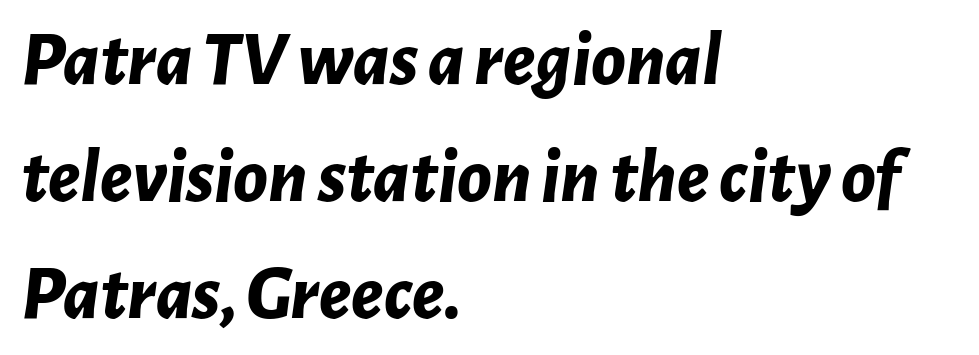
{"italic": "yes", "lean": "right", "slant_degrees": 7, "bold": "yes", "weight": "bold", "width": "normal", "stroke_contrast": "low", "x_height": "medium", "monospaced": "no", "underline": "no", "align": "left", "line_spacing": "normal", "line_spacing_ratio": 1.5, "letter_spacing": "normal", "letter_spacing_em": 0.0, "glyph_px": 78}
